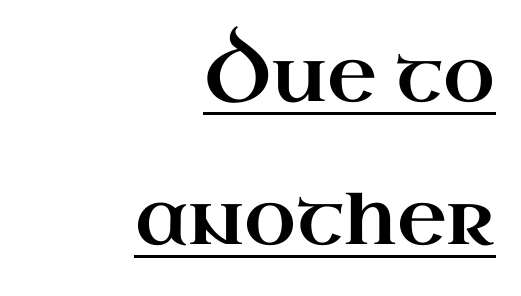
Q: Is the text italic (slanted)? A: No, it is upright.
Q: Is the typeface a serif or a sans-serif typeface? A: Serif.
Q: Is the text underlined? A: Yes.
Q: How is the paragraph aligned? A: Right-aligned.
Q: Is the spacing between letters normal or unusually wide? A: Normal.
Q: Width (condensed, normal, or wide)? A: Wide.
Q: Stroke contrast? A: High.
Q: x-height? A: Small.
Q: Monospaced? A: No.
